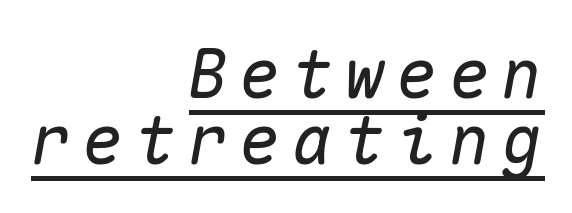
The image shows 68 px text type, italic (leaning right), monospaced; set right-aligned, tight line spacing (0.97x), underlined; medium stroke contrast and a medium x-height.
